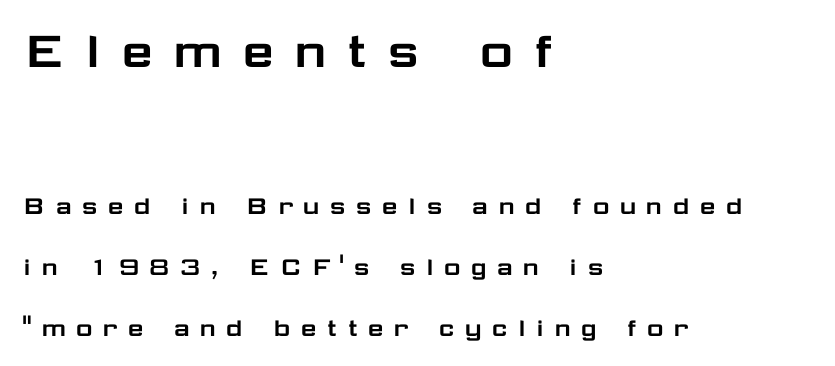
Q: Is the text italic (slanted)? A: No, it is upright.
Q: Is the typeface a serif or a sans-serif typeface? A: Sans-serif.
Q: Is the text underlined? A: No.
Q: How is the paragraph aligned? A: Left-aligned.
Q: Is the spacing between letters normal or unusually wide? A: Unusually wide.
Q: Is the spacing between lines tight, normal or loose? A: Loose.
Q: Which block of text is set in a larger size, the first (top) or the second (bottom)? A: The first (top) one.
Q: Width (condensed, normal, or wide)? A: Wide.
Q: Stroke contrast? A: Low.
Q: x-height? A: Medium.
Q: Monospaced? A: No.
